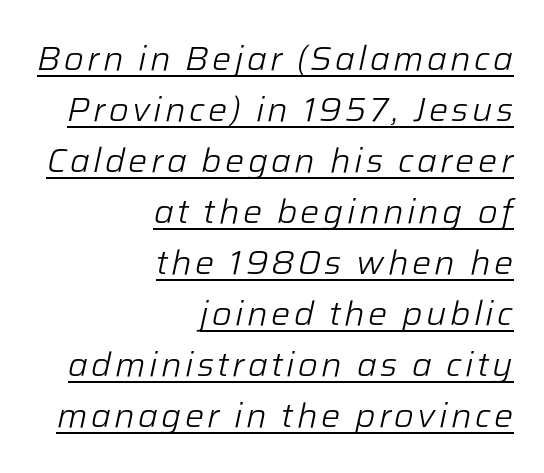
{"italic": "yes", "lean": "right", "slant_degrees": 12, "bold": "no", "weight": "light", "width": "normal", "stroke_contrast": "low", "x_height": "medium", "monospaced": "no", "underline": "yes", "align": "right", "line_spacing": "normal", "line_spacing_ratio": 1.5, "glyph_px": 34}
